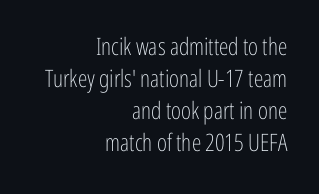
Line endings align vertically; line beginnings do not. Underline: absent. The rows are spaced the way most documents space them. Stems and bowls with no extra thickness — not bold.
